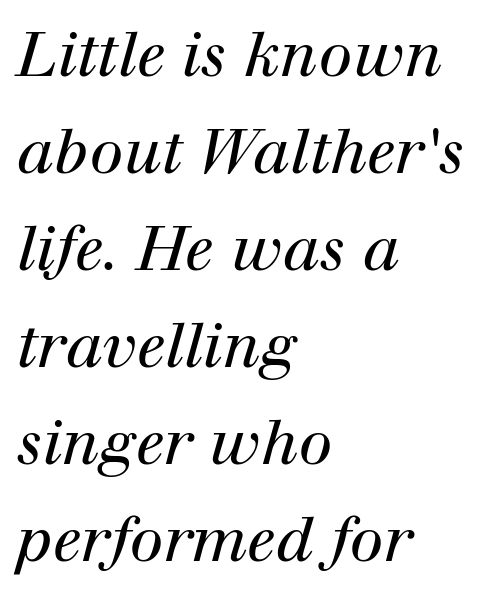
Only glyphs here, with clear space below each row. The rendering uses natural spacing where letterforms have individual widths. There is no visible air inserted between adjacent glyphs. Weight: in the light-to-regular range. Honestly, the row spacing looks completely unremarkable.
